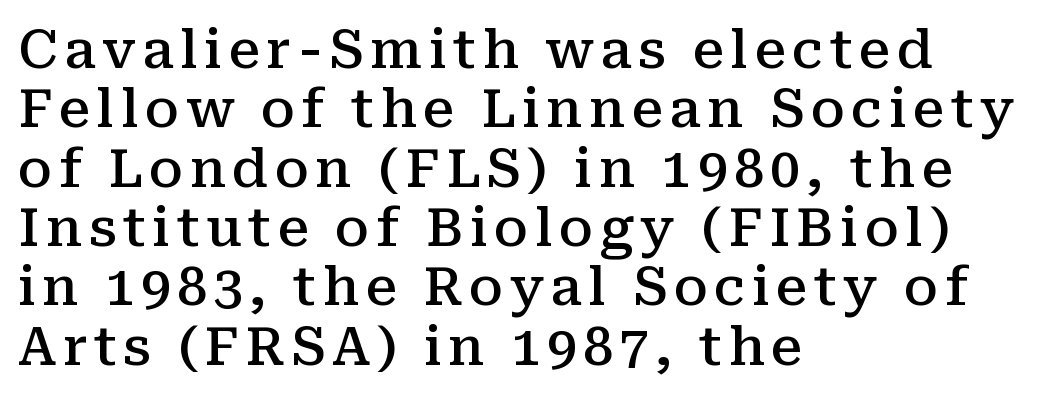
Q: Is the text bold? A: Semi-bold.
Q: Is the text italic (slanted)? A: No, it is upright.
Q: Is the typeface a serif or a sans-serif typeface? A: Serif.
Q: Is the text underlined? A: No.
Q: How is the paragraph aligned? A: Left-aligned.
Q: Is the spacing between lines tight, normal or loose? A: Tight.
Q: Width (condensed, normal, or wide)? A: Normal.
Q: Stroke contrast? A: Medium.
Q: x-height? A: Medium.
Q: Monospaced? A: No.
